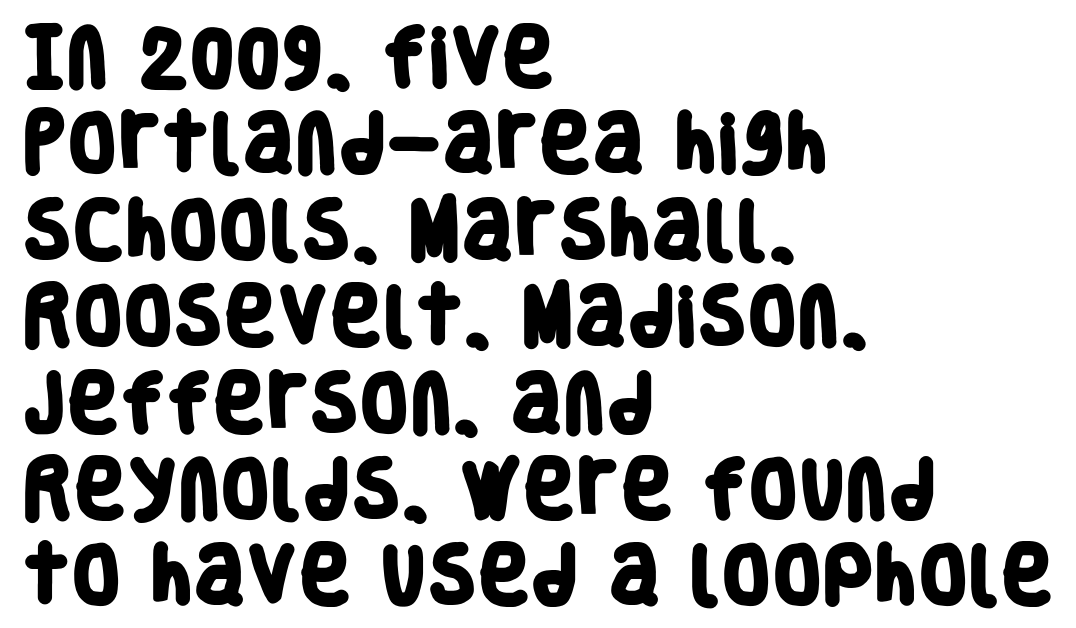
Q: Is the text bold? A: Yes.
Q: Is the typeface a serif or a sans-serif typeface? A: Sans-serif.
Q: Is the text underlined? A: No.
Q: How is the paragraph aligned? A: Left-aligned.
Q: Is the spacing between letters normal or unusually wide? A: Normal.
Q: Is the spacing between lines tight, normal or loose? A: Normal.
Q: Width (condensed, normal, or wide)? A: Condensed.
Q: Stroke contrast? A: Low.
Q: x-height? A: Large.
Q: Monospaced? A: No.
